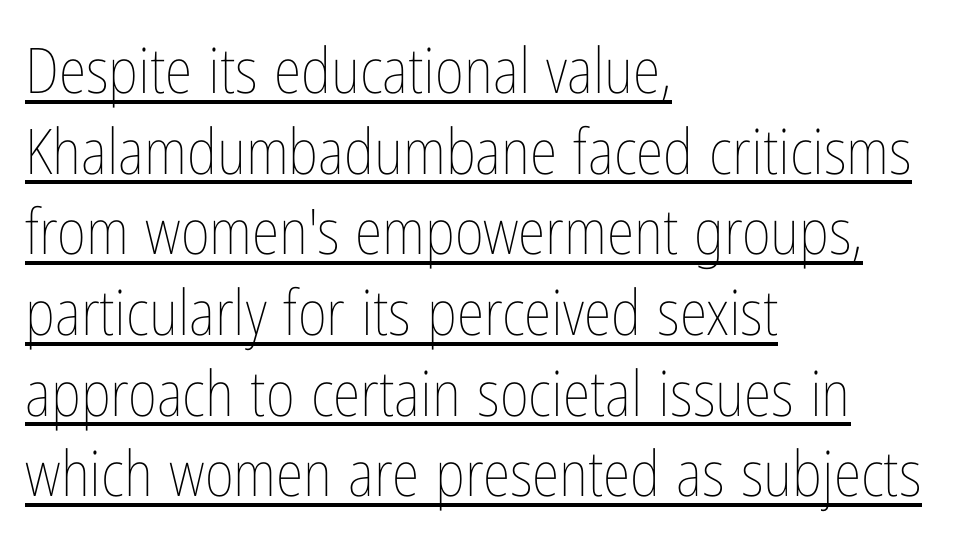
{"italic": "no", "bold": "no", "weight": "thin", "width": "condensed", "stroke_contrast": "low", "x_height": "medium", "monospaced": "no", "underline": "yes", "align": "left", "line_spacing": "normal", "line_spacing_ratio": 1.28, "letter_spacing": "normal", "letter_spacing_em": 0.0, "glyph_px": 63}
